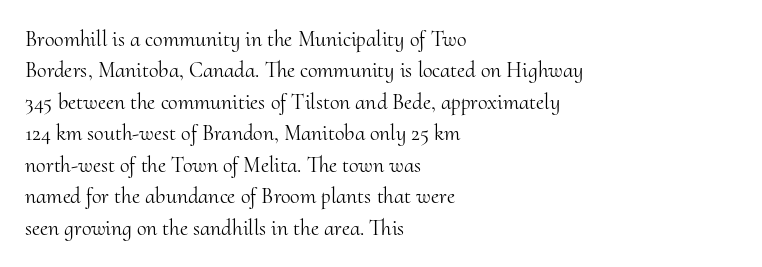
Q: Is the text bold? A: No.
Q: Is the text italic (slanted)? A: No, it is upright.
Q: Is the text underlined? A: No.
Q: How is the paragraph aligned? A: Left-aligned.
Q: Is the spacing between letters normal or unusually wide? A: Normal.
Q: Is the spacing between lines tight, normal or loose? A: Normal.
